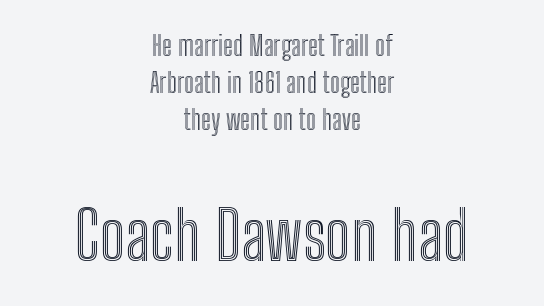
The rag falls on both sides of this text block equally. Each new line begins a customary step beneath the previous one. Block two is the big one; block one sits smaller above it. Varying glyph widths throughout — classic text-font behaviour. Nope, not italic — everything's standing straight.
